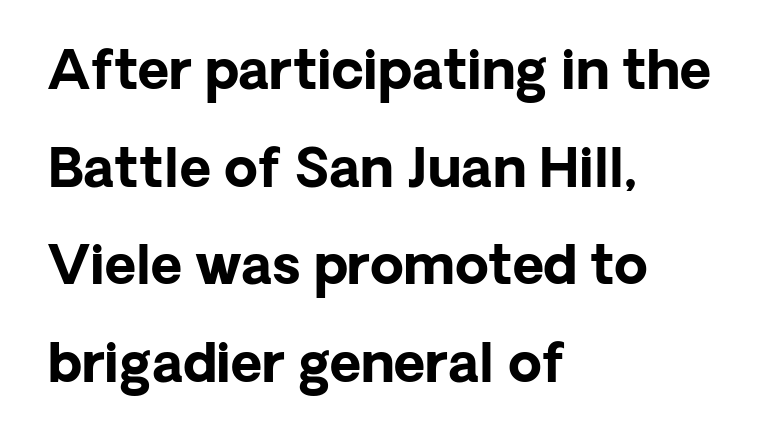
Varying glyph widths throughout — classic text-font behaviour. Heft: maximum for text — a bold. The lettering holds an erect, upright posture throughout. Regarding serifs, this sample does without them. Compared with a centered layout, this one pins lines to the left instead. The letters sit at their default tracking, neither squeezed nor spread.
